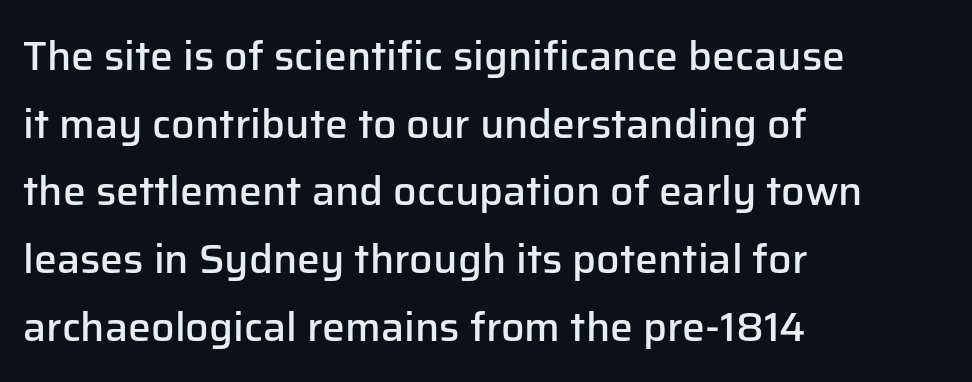
{"serif": "no", "italic": "no", "bold": "semi", "weight": "semibold", "width": "normal", "stroke_contrast": "low", "x_height": "medium", "monospaced": "no", "underline": "no", "align": "left", "line_spacing": "normal", "line_spacing_ratio": 1.65, "letter_spacing": "normal", "letter_spacing_em": 0.0, "glyph_px": 41}
